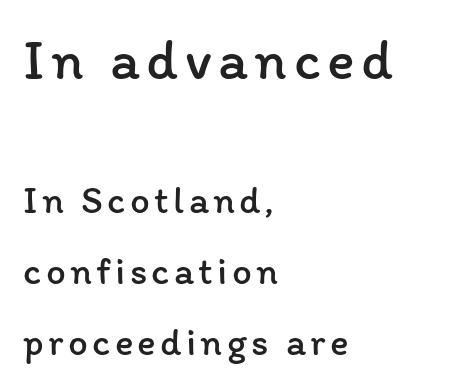
The image shows 58 px regular-weight type, upright; set left-aligned, line spacing 1.82x, not underlined; the first (top) block is 1.49x larger; low stroke contrast and a medium x-height.
